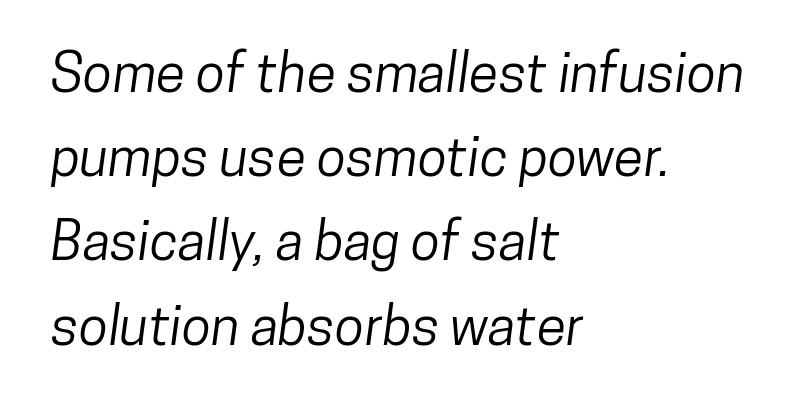
The image shows 54 px condensed sans-serif type; set left-aligned, normal line spacing (1.56x), normal letter spacing, not underlined; low stroke contrast and a medium x-height.
